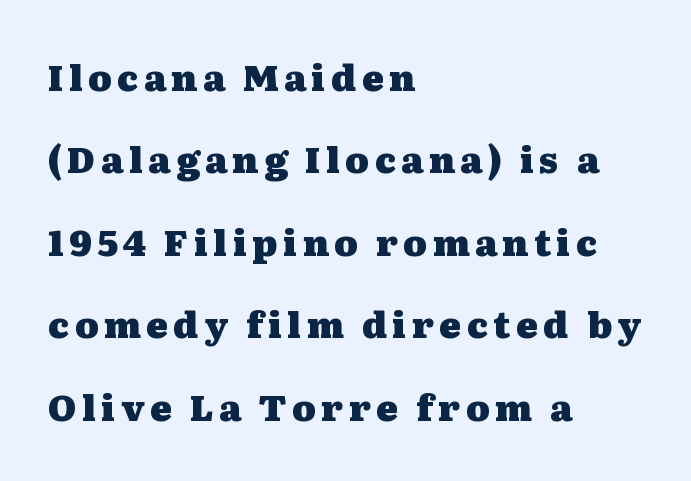
Q: Is the text bold? A: Yes.
Q: Is the text italic (slanted)? A: No, it is upright.
Q: Is the typeface a serif or a sans-serif typeface? A: Serif.
Q: Is the text underlined? A: No.
Q: How is the paragraph aligned? A: Left-aligned.
Q: Is the spacing between lines tight, normal or loose? A: Loose.
Q: Width (condensed, normal, or wide)? A: Wide.
Q: Stroke contrast? A: Medium.
Q: x-height? A: Medium.
Q: Monospaced? A: No.
